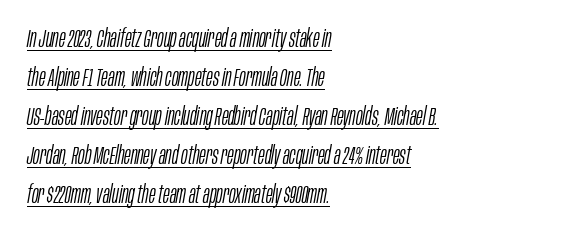
Q: Is the text bold? A: No.
Q: Is the text italic (slanted)? A: Yes, it leans right by about 10 degrees.
Q: Is the text underlined? A: Yes.
Q: How is the paragraph aligned? A: Left-aligned.
Q: Is the spacing between letters normal or unusually wide? A: Normal.
Q: Is the spacing between lines tight, normal or loose? A: Normal.
